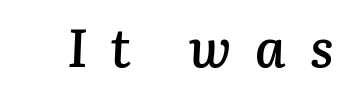
Q: Is the text bold? A: Semi-bold.
Q: Is the text italic (slanted)? A: Yes, it leans right by about 3 degrees.
Q: Is the text underlined? A: No.
Q: Is the spacing between letters normal or unusually wide? A: Unusually wide.
Q: Width (condensed, normal, or wide)? A: Normal.
Q: Stroke contrast? A: Low.
Q: x-height? A: Medium.
Q: Monospaced? A: No.
